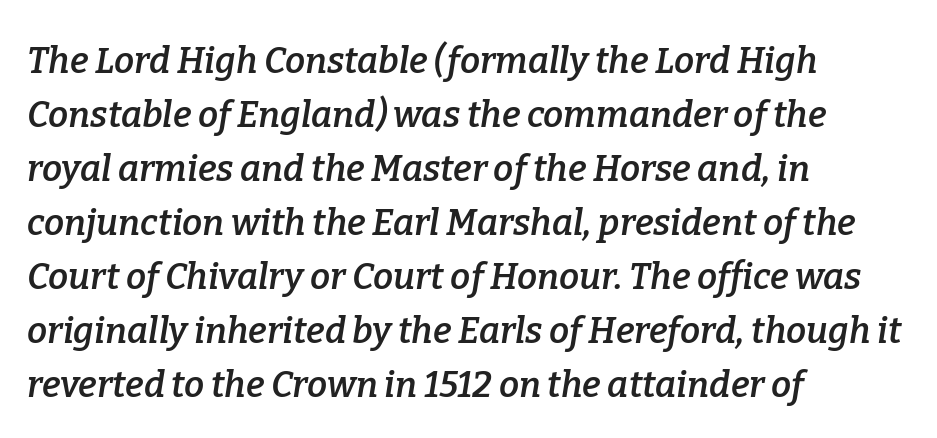
Proportional: the letters do not fall into vertical columns. Regarding serifs, this sample has them. Any mark beneath the type? The region is blank. Set as a demibold, roughly 600 on the weight scale. The axis of the letterforms is tilted away from vertical.
